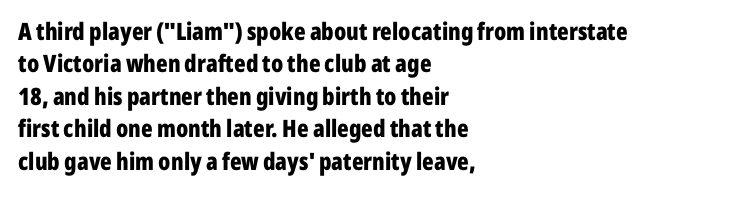
Q: Is the text bold? A: Yes.
Q: Is the text italic (slanted)? A: No, it is upright.
Q: Is the text underlined? A: No.
Q: How is the paragraph aligned? A: Left-aligned.
Q: Is the spacing between letters normal or unusually wide? A: Normal.
Q: Is the spacing between lines tight, normal or loose? A: Normal.
